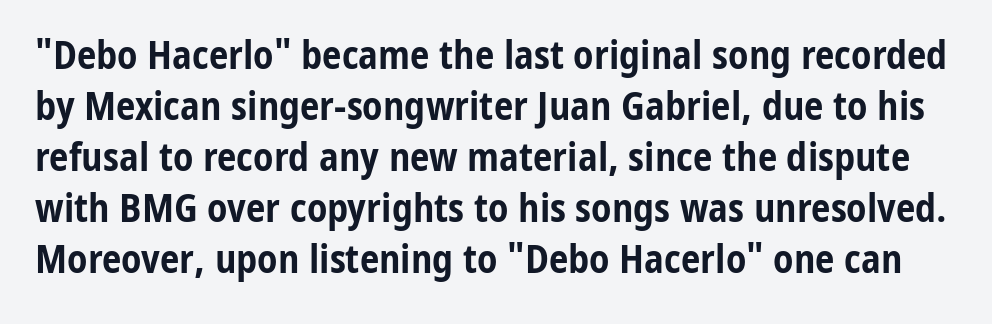
The image shows 39 px bold, condensed sans-serif type, upright; set normal line spacing (1.31x), normal letter spacing, not underlined; low stroke contrast and a medium x-height.
